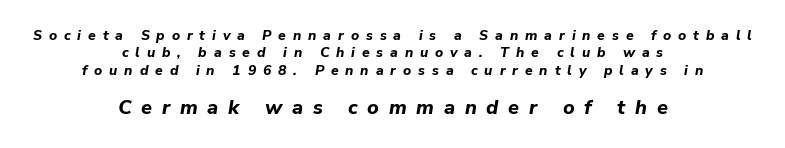
This is heavy type, rendered in bold. The words here are not underlined. Compared with typical body copy, the letter spacing here is much looser. Does the leading feel generous? No, just average. You can tell it's italic because the verticals aren't actually vertical. Horizontally, the lines are justified to the midpoint only.
